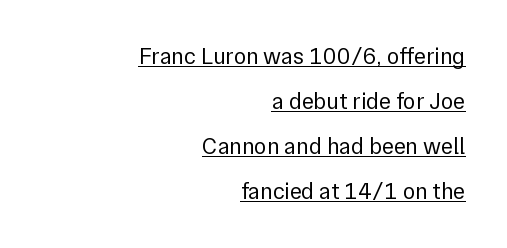
Q: Is the text bold? A: No.
Q: Is the text italic (slanted)? A: No, it is upright.
Q: Is the text underlined? A: Yes.
Q: How is the paragraph aligned? A: Right-aligned.
Q: Is the spacing between letters normal or unusually wide? A: Normal.
Q: Is the spacing between lines tight, normal or loose? A: Loose.
